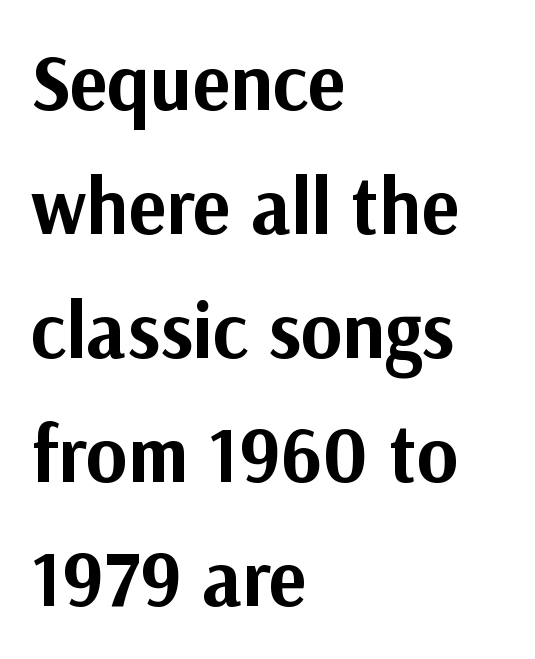
Q: Is the text bold? A: Yes.
Q: Is the text italic (slanted)? A: No, it is upright.
Q: Is the typeface a serif or a sans-serif typeface? A: Sans-serif.
Q: Is the text underlined? A: No.
Q: How is the paragraph aligned? A: Left-aligned.
Q: Is the spacing between letters normal or unusually wide? A: Normal.
Q: Is the spacing between lines tight, normal or loose? A: Normal.
Q: Width (condensed, normal, or wide)? A: Normal.
Q: Stroke contrast? A: Medium.
Q: x-height? A: Medium.
Q: Monospaced? A: No.
